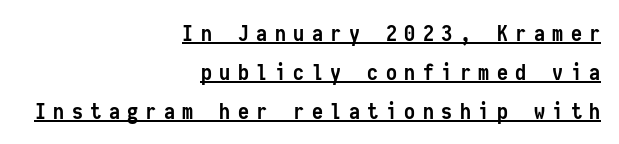
{"italic": "no", "bold": "yes", "underline": "yes", "align": "right", "line_spacing_ratio": 1.77, "letter_spacing": "wide", "letter_spacing_em": 0.34, "glyph_px": 22}
